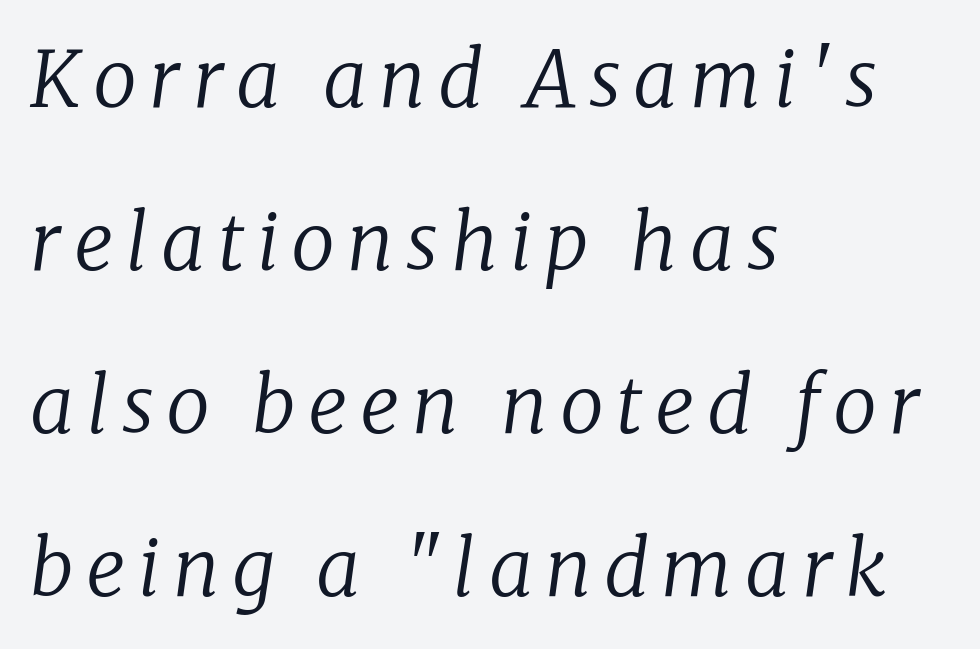
The image shows 78 px regular-weight serif type, italic (leaning right); set left-aligned, loose line spacing (2.09x), not underlined; low stroke contrast and a medium x-height.
